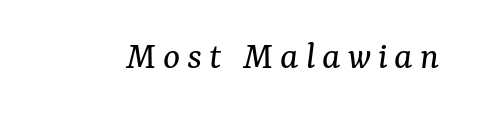
Q: Is the text bold? A: No.
Q: Is the text italic (slanted)? A: Yes, it leans right by about 7 degrees.
Q: Is the typeface a serif or a sans-serif typeface? A: Serif.
Q: Is the text underlined? A: No.
Q: Width (condensed, normal, or wide)? A: Normal.
Q: Stroke contrast? A: Medium.
Q: x-height? A: Medium.
Q: Monospaced? A: No.
